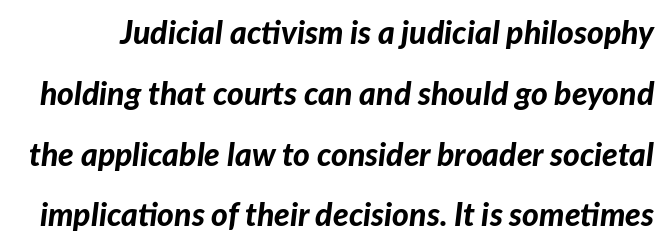
The image shows 32 px bold type, italic (leaning right); set loose line spacing (1.9x), normal letter spacing, not underlined; low stroke contrast and a medium x-height.
